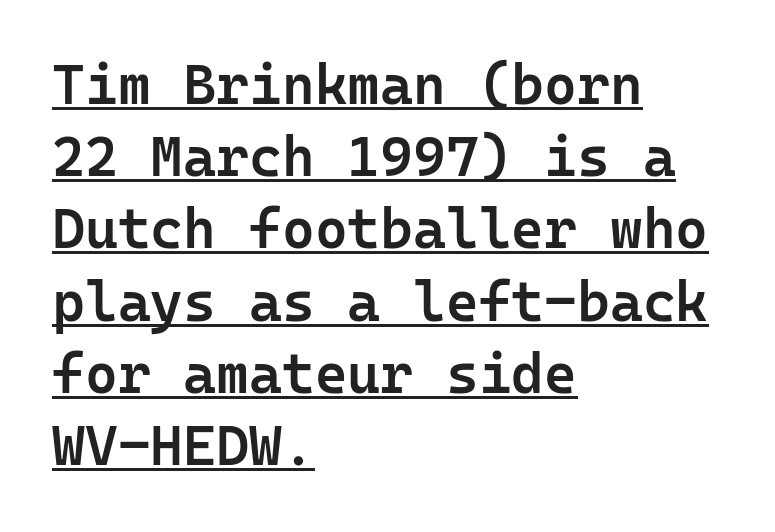
The lines in this sample share a left origin and differ only in where they stop. Compared with typical paragraphs, the rows here are spaced about the same. In terms of posture, this sample is upright. Monospaced: the letters line up in strict vertical columns. Tracking here is standard; glyphs follow each other at the usual distance.
